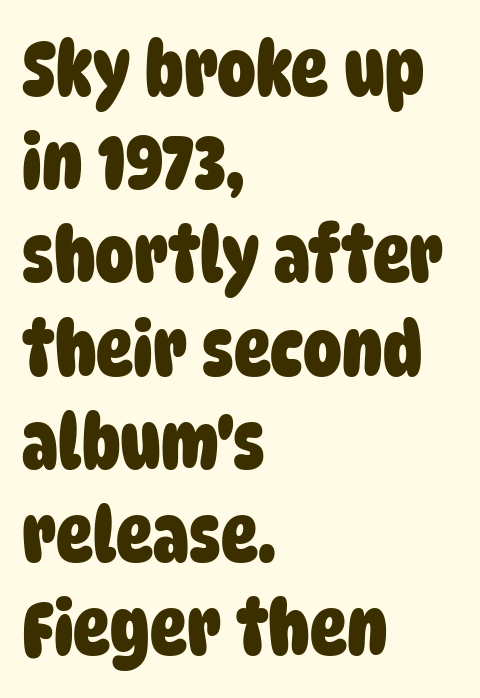
{"serif": "no", "bold": "yes", "weight": "heavy", "width": "condensed", "stroke_contrast": "low", "x_height": "large", "monospaced": "no", "underline": "no", "align": "left", "line_spacing_ratio": 1.21, "letter_spacing": "normal", "letter_spacing_em": 0.0, "glyph_px": 77}
